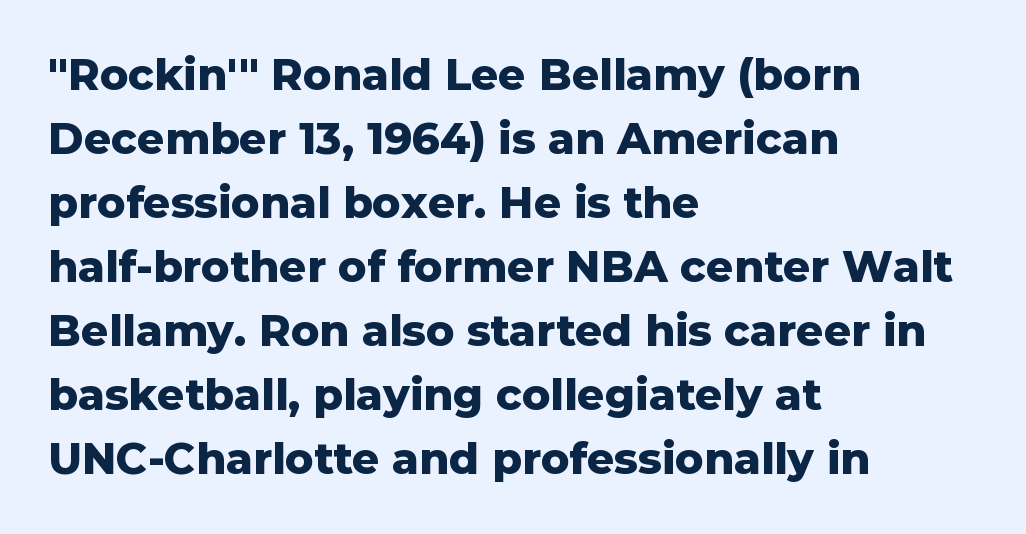
The letters stand straight up with perfectly vertical stems. The sample has been set heavy, in full bold. Here the glyphs are tracked normally, forming tight word shapes. Descenders hang freely into open space.
